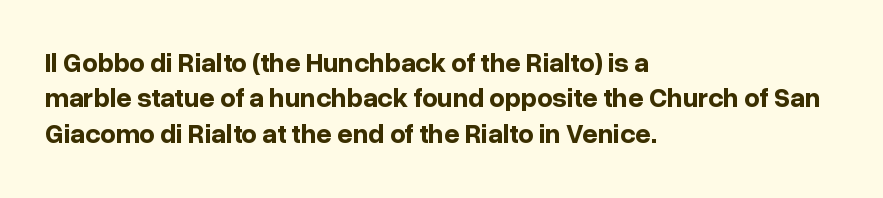
A clean baseline with only descenders dipping below it. These lines stack with their left ends in a neat column. Regular leading. Pretty heavy lettering here — definitely bold. Does extra space separate the letters? No, they use regular spacing.
